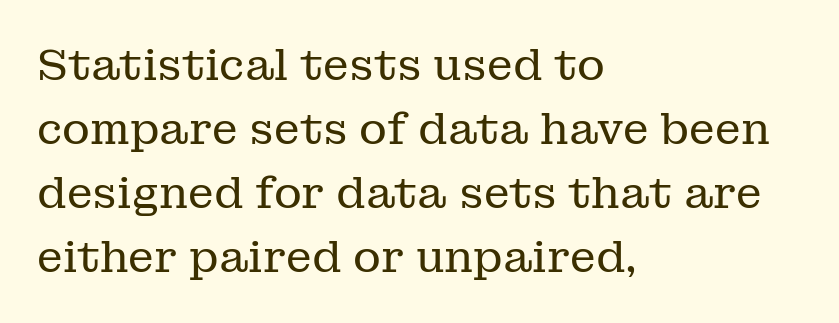
The axis of the letterforms is exactly vertical. Vertical spacing — default. A light-to-regular cut is what we see here. The passage shown is not underscored anywhere. The passage shown is typed in a proportional face where columns would drift. The paragraph has a hard left edge and a soft right edge.
